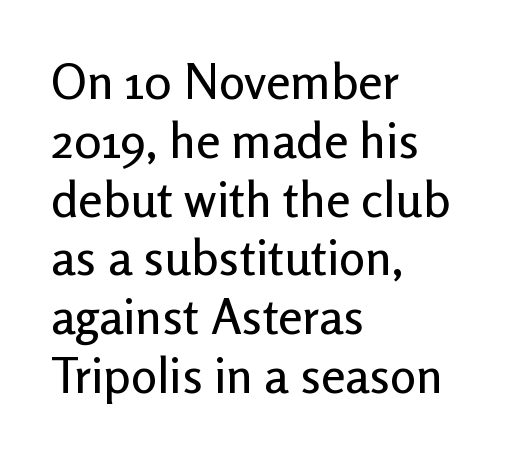
The specimen reads as upright at a glance. Each row of text sits above clean, open space. Is this a fixed-width face? No — the glyphs have proportional, varying widths. Every row of glyphs begins at an identical x-position on the left.
